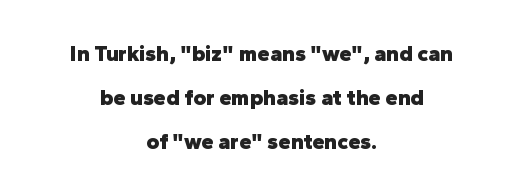
{"italic": "no", "bold": "yes", "underline": "no", "align": "center", "line_spacing": "loose", "line_spacing_ratio": 2.01, "letter_spacing": "normal", "letter_spacing_em": 0.0, "glyph_px": 22}
